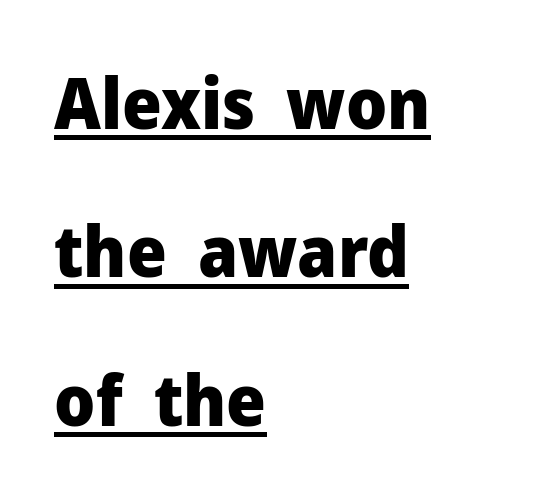
Q: Is the text bold? A: Yes.
Q: Is the text italic (slanted)? A: No, it is upright.
Q: Is the typeface a serif or a sans-serif typeface? A: Sans-serif.
Q: Is the text underlined? A: Yes.
Q: How is the paragraph aligned? A: Left-aligned.
Q: Is the spacing between letters normal or unusually wide? A: Normal.
Q: Is the spacing between lines tight, normal or loose? A: Loose.
Q: Width (condensed, normal, or wide)? A: Normal.
Q: Stroke contrast? A: Low.
Q: x-height? A: Medium.
Q: Monospaced? A: No.
